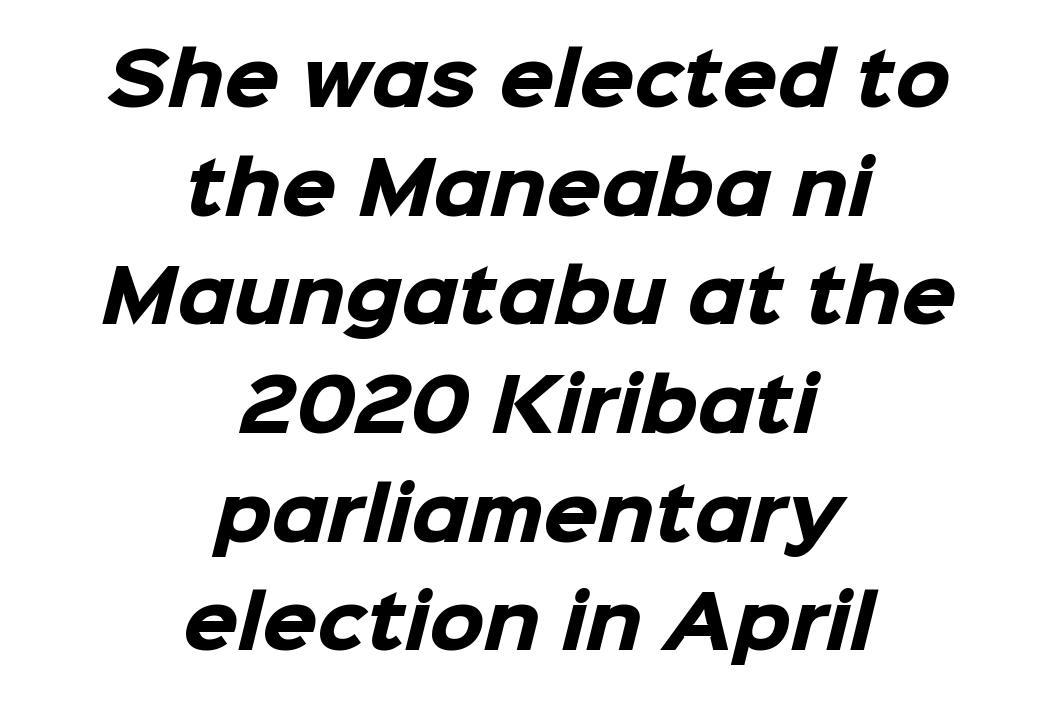
The image shows 71 px heavy sans-serif type; set centered, normal line spacing (1.53x), normal letter spacing, not underlined; low stroke contrast and a medium x-height.
